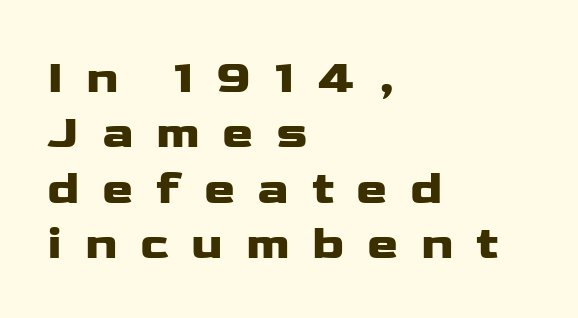
Look at the bottom of the vertical strokes: they stop flat, with no serifs. A typesetter would mark this as roman, not italic. The area under the type is left untouched. The letters advance in unequal steps, a hallmark of proportional type.
